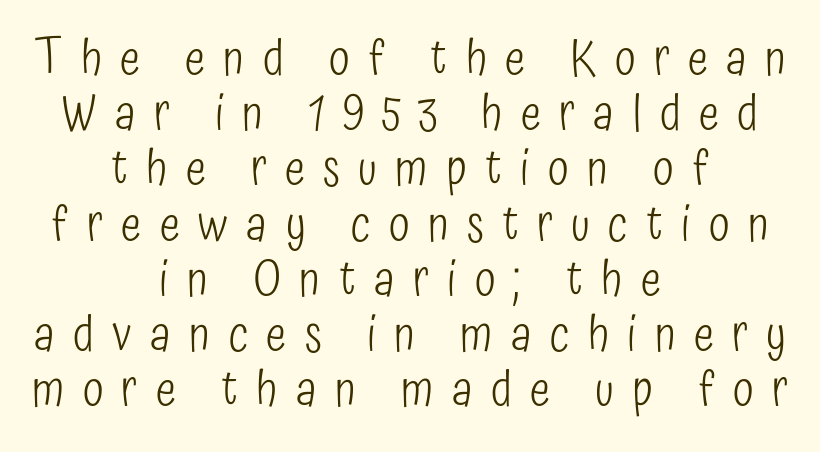
Q: Is the text bold? A: No.
Q: Is the text italic (slanted)? A: No, it is upright.
Q: Is the typeface a serif or a sans-serif typeface? A: Sans-serif.
Q: Is the text underlined? A: No.
Q: How is the paragraph aligned? A: Centered.
Q: Is the spacing between letters normal or unusually wide? A: Unusually wide.
Q: Is the spacing between lines tight, normal or loose? A: Tight.
Q: Width (condensed, normal, or wide)? A: Condensed.
Q: Stroke contrast? A: Low.
Q: x-height? A: Medium.
Q: Monospaced? A: No.
